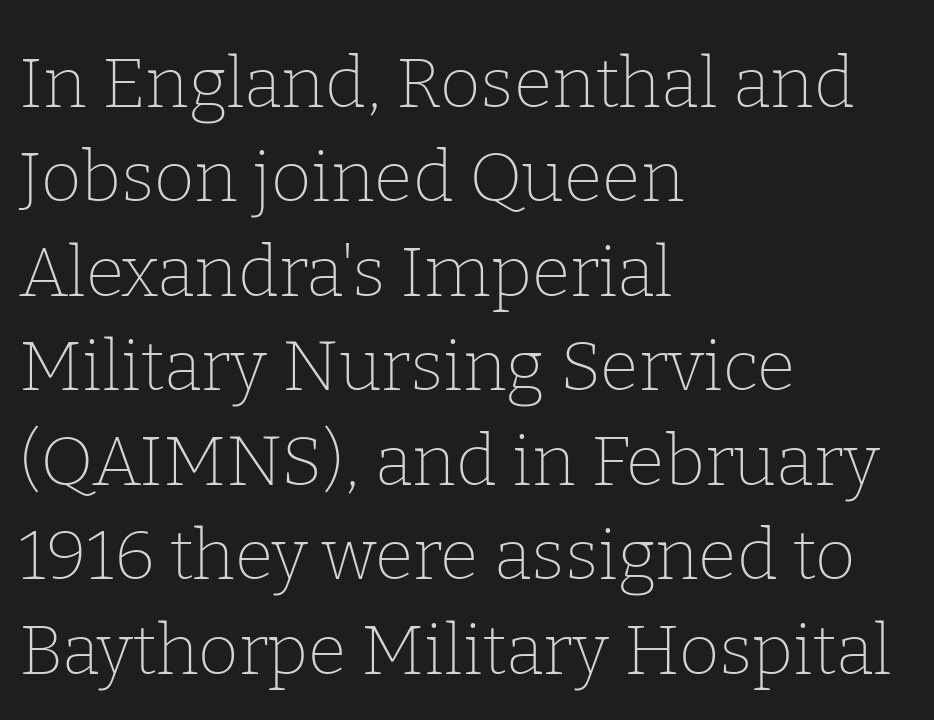
{"serif": "yes", "italic": "no", "bold": "no", "weight": "thin", "width": "normal", "stroke_contrast": "low", "x_height": "medium", "monospaced": "no", "underline": "no", "align": "left", "line_spacing": "normal", "line_spacing_ratio": 1.35, "letter_spacing": "normal", "letter_spacing_em": 0.0, "glyph_px": 70}
